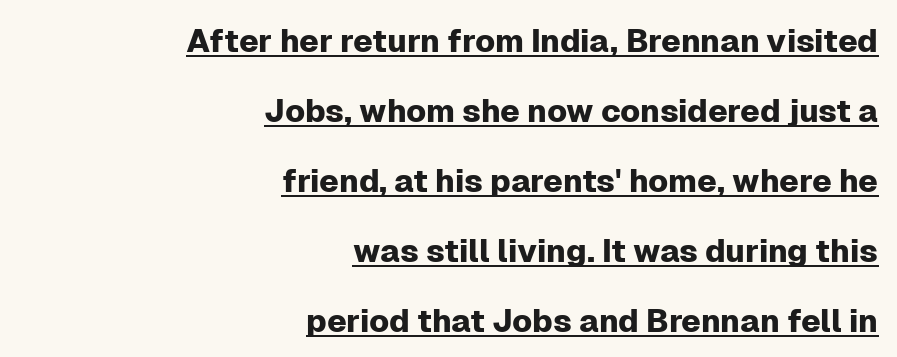
Q: Is the text italic (slanted)? A: No, it is upright.
Q: Is the typeface a serif or a sans-serif typeface? A: Sans-serif.
Q: Is the text underlined? A: Yes.
Q: How is the paragraph aligned? A: Right-aligned.
Q: Is the spacing between letters normal or unusually wide? A: Normal.
Q: Is the spacing between lines tight, normal or loose? A: Loose.
Q: Width (condensed, normal, or wide)? A: Normal.
Q: Stroke contrast? A: Low.
Q: x-height? A: Medium.
Q: Monospaced? A: No.
